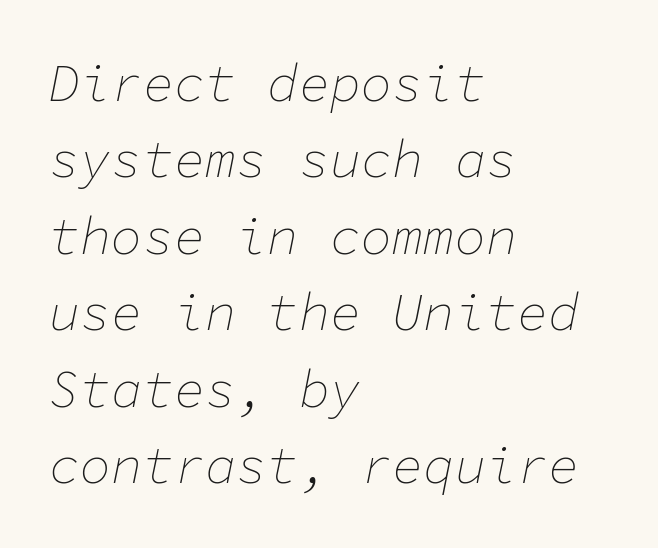
The image shows 52 px thin type, italic (leaning right), monospaced; set left-aligned, normal line spacing (1.47x), normal letter spacing, not underlined; low stroke contrast and a medium x-height.
